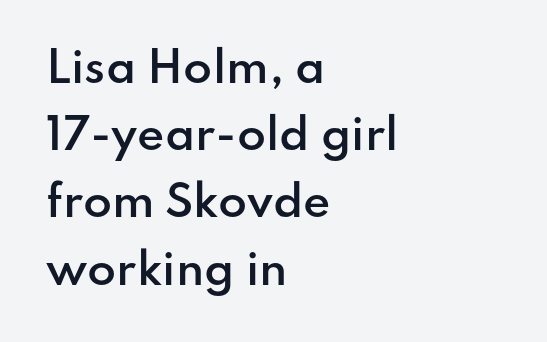
Q: Is the text bold? A: Semi-bold.
Q: Is the text italic (slanted)? A: No, it is upright.
Q: Is the typeface a serif or a sans-serif typeface? A: Sans-serif.
Q: Is the text underlined? A: No.
Q: How is the paragraph aligned? A: Left-aligned.
Q: Is the spacing between letters normal or unusually wide? A: Normal.
Q: Is the spacing between lines tight, normal or loose? A: Normal.
Q: Width (condensed, normal, or wide)? A: Normal.
Q: Stroke contrast? A: Low.
Q: x-height? A: Small.
Q: Monospaced? A: No.
